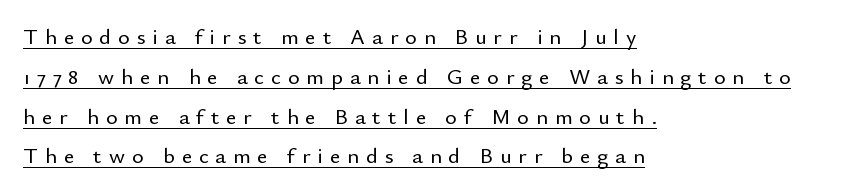
The image shows 22 px text type, upright; set left-aligned, line spacing 1.81x, unusually wide letter spacing (+0.32 em), underlined.
